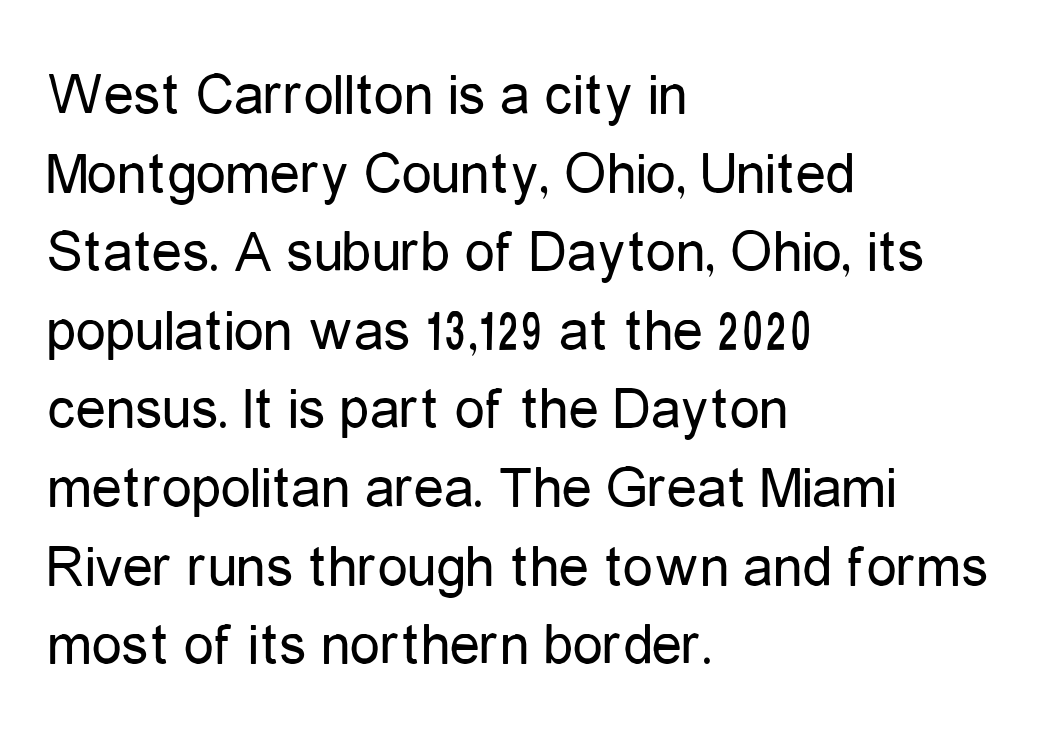
{"serif": "no", "italic": "no", "bold": "no", "weight": "regular", "width": "condensed", "stroke_contrast": "low", "x_height": "medium", "monospaced": "no", "underline": "no", "align": "left", "line_spacing": "normal", "line_spacing_ratio": 1.31, "letter_spacing": "normal", "letter_spacing_em": 0.0, "glyph_px": 60}
